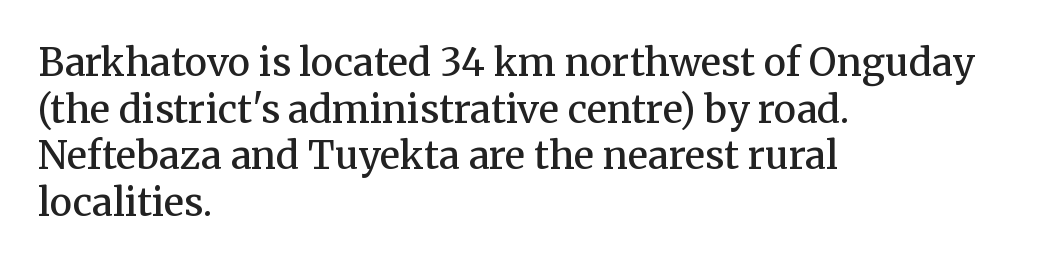
The rendering uses natural spacing where letterforms have individual widths. Characters remain perfectly vertical along every line. Between one letter and the next there's only the usual sliver of space. The characters look somewhat weighty, a semibold short of true bold.
